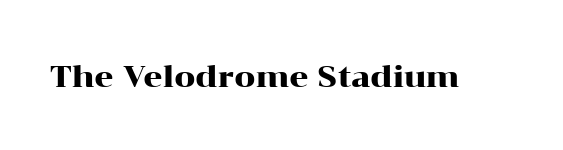
The image shows 30 px wide serif type, upright; set normal letter spacing, not underlined; high stroke contrast and a medium x-height.
